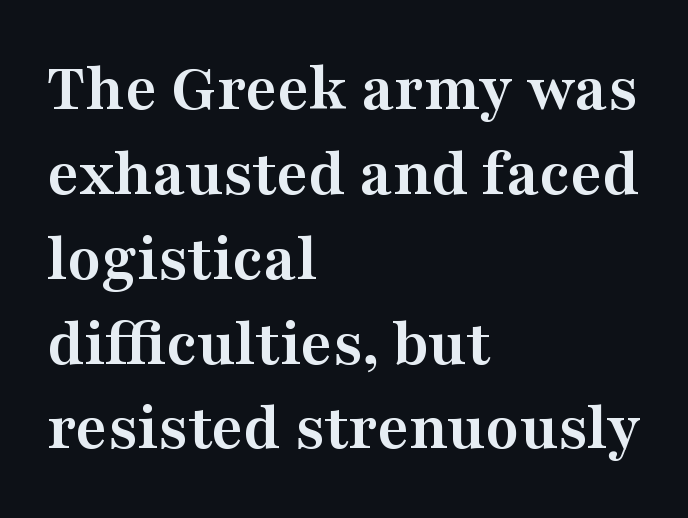
{"serif": "yes", "italic": "no", "bold": "yes", "weight": "semibold", "width": "wide", "stroke_contrast": "medium", "x_height": "medium", "monospaced": "no", "underline": "no", "align": "left", "line_spacing_ratio": 1.23, "letter_spacing": "normal", "letter_spacing_em": 0.0, "glyph_px": 69}
